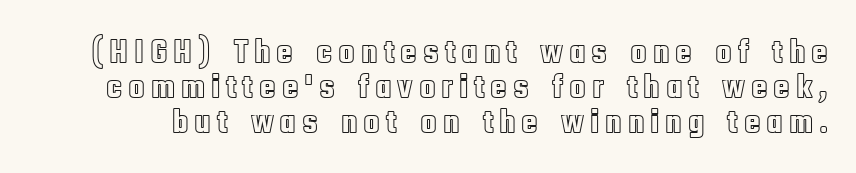
Q: Is the text italic (slanted)? A: No, it is upright.
Q: Is the text underlined? A: No.
Q: Is the spacing between lines tight, normal or loose? A: Tight.
Q: Width (condensed, normal, or wide)? A: Condensed.
Q: x-height? A: Large.
Q: Monospaced? A: No.
